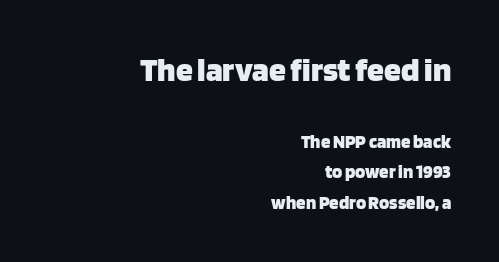
Q: Is the text bold? A: Yes.
Q: Is the text italic (slanted)? A: No, it is upright.
Q: Is the typeface a serif or a sans-serif typeface? A: Sans-serif.
Q: Is the text underlined? A: No.
Q: How is the paragraph aligned? A: Right-aligned.
Q: Is the spacing between letters normal or unusually wide? A: Normal.
Q: Is the spacing between lines tight, normal or loose? A: Normal.
Q: Which block of text is set in a larger size, the first (top) or the second (bottom)? A: The first (top) one.
Q: Width (condensed, normal, or wide)? A: Normal.
Q: Stroke contrast? A: Low.
Q: x-height? A: Large.
Q: Monospaced? A: No.
